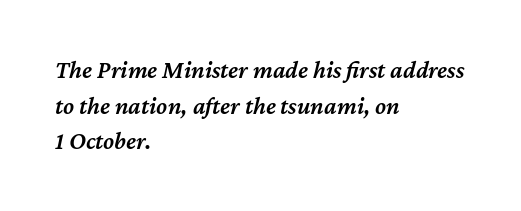
The image shows 25 px text type, italic (leaning right); set left-aligned, normal line spacing (1.43x), normal letter spacing, not underlined.
